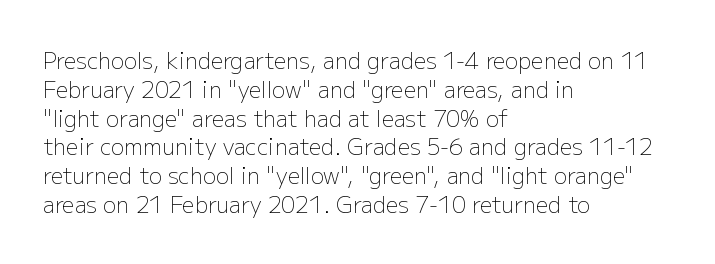
{"italic": "no", "bold": "no", "underline": "no", "align": "left", "line_spacing": "normal", "line_spacing_ratio": 1.31, "letter_spacing": "normal", "letter_spacing_em": 0.0, "glyph_px": 22}
